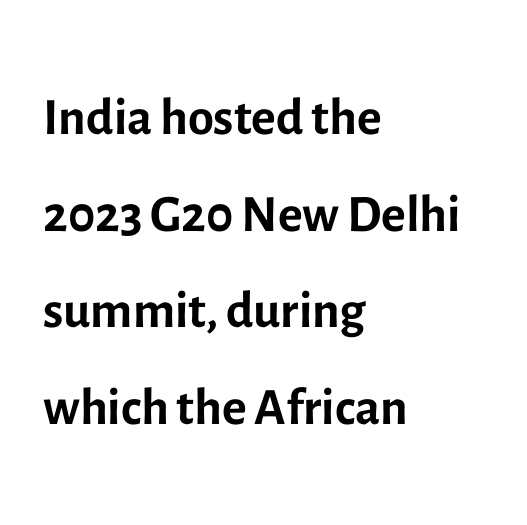
The image shows 75 px regular-weight sans-serif type, upright; set left-aligned, normal line spacing (1.29x), normal letter spacing, not underlined; a medium x-height.
